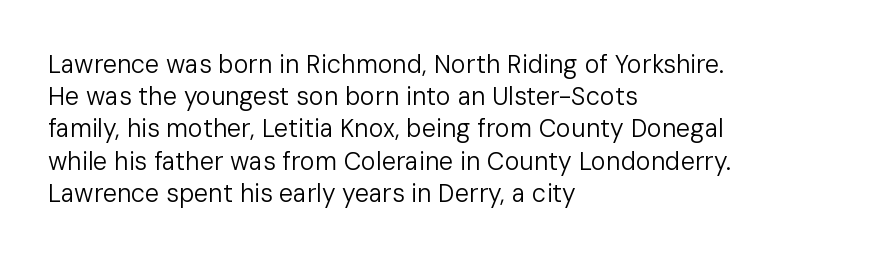
The image shows 25 px text type, upright; set left-aligned, normal line spacing (1.29x), normal letter spacing, not underlined.
